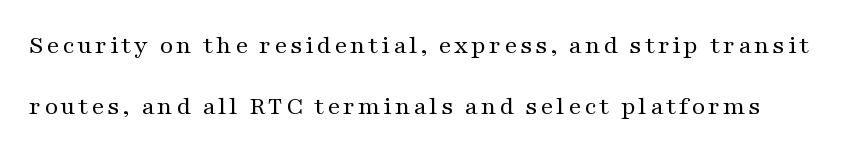
{"italic": "no", "bold": "no", "underline": "no", "line_spacing": "loose", "line_spacing_ratio": 2.33, "glyph_px": 26}
